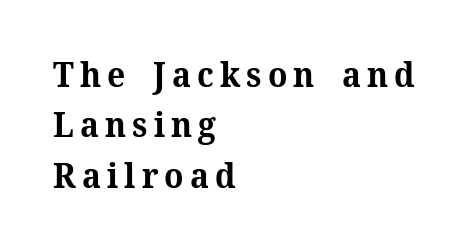
{"serif": "yes", "italic": "no", "bold": "yes", "weight": "bold", "width": "normal", "stroke_contrast": "medium", "x_height": "medium", "monospaced": "no", "underline": "no", "align": "left", "line_spacing": "normal", "line_spacing_ratio": 1.48, "glyph_px": 34}
